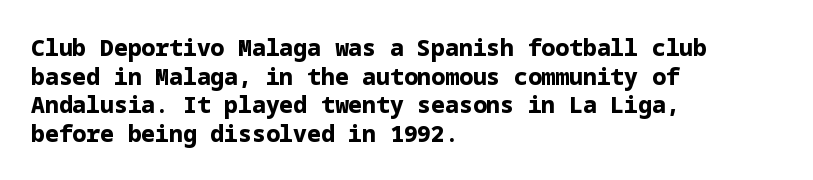
Every character sits straight up, as roman type does. Stroke thickness is high; the sample reads as a true bold. Inter-character spacing is left at the font's built-in metrics. Casual observation: everything's shoved over to the left. The specimen omits any rule beneath the text block's lines.
